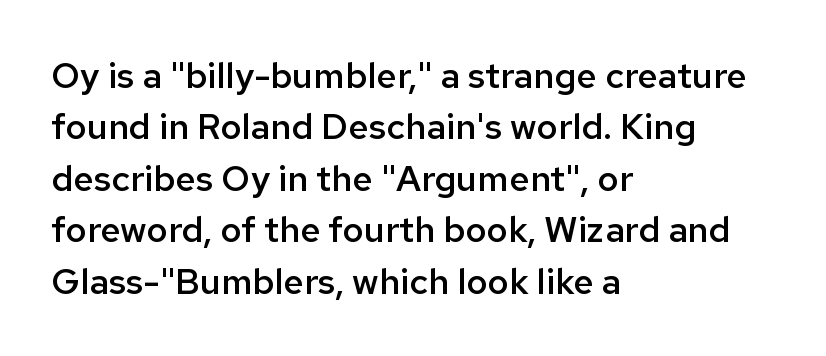
The strip under each line holds only bare page. The rendering uses natural spacing where letterforms have individual widths. Glyph-to-glyph distance matches everyday printed text. This rendering employs a face without finishing strokes, i.e., a sans-serif.
